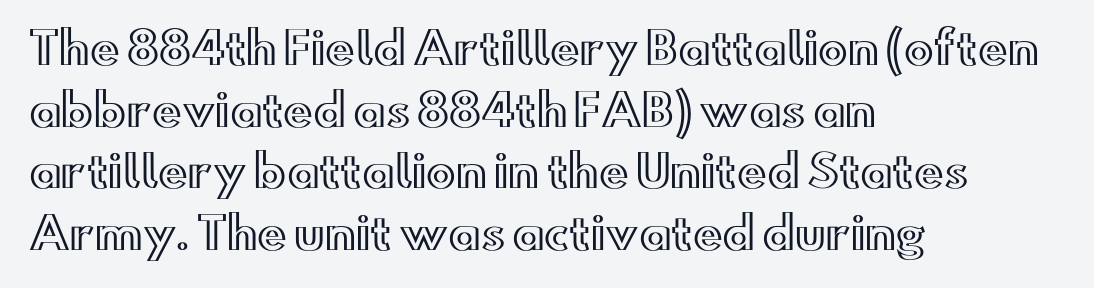
The image shows 44 px wide type, upright; set left-aligned, normal line spacing (1.4x), normal letter spacing, not underlined; a small x-height.
